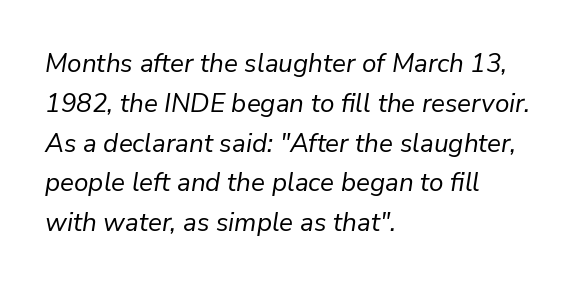
The image shows 26 px text type, italic (leaning right); set left-aligned, normal line spacing (1.53x), normal letter spacing, not underlined.
